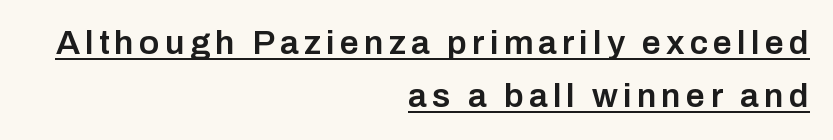
The image shows 34 px semibold sans-serif type, upright; set right-aligned, normal line spacing (1.57x), underlined; low stroke contrast and a medium x-height.
